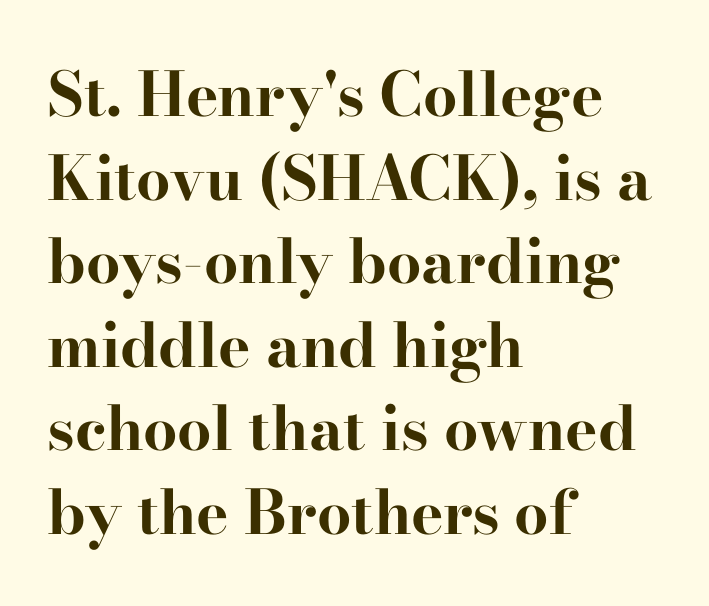
Q: Is the text bold? A: Yes.
Q: Is the text italic (slanted)? A: No, it is upright.
Q: Is the typeface a serif or a sans-serif typeface? A: Serif.
Q: Is the text underlined? A: No.
Q: How is the paragraph aligned? A: Left-aligned.
Q: Is the spacing between letters normal or unusually wide? A: Normal.
Q: Is the spacing between lines tight, normal or loose? A: Normal.
Q: Width (condensed, normal, or wide)? A: Wide.
Q: Stroke contrast? A: High.
Q: x-height? A: Small.
Q: Monospaced? A: No.
